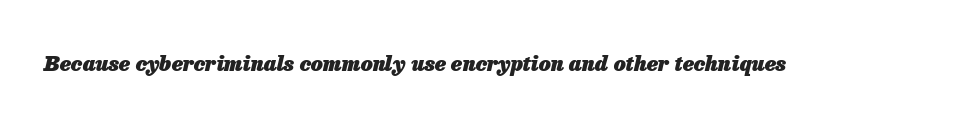
The image shows 21 px bold type, italic (leaning right); set normal letter spacing, not underlined.
